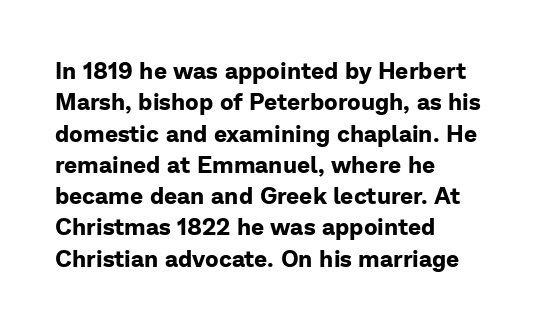
{"italic": "no", "bold": "yes", "underline": "no", "align": "left", "line_spacing": "normal", "line_spacing_ratio": 1.36, "letter_spacing": "normal", "letter_spacing_em": 0.0, "glyph_px": 23}
